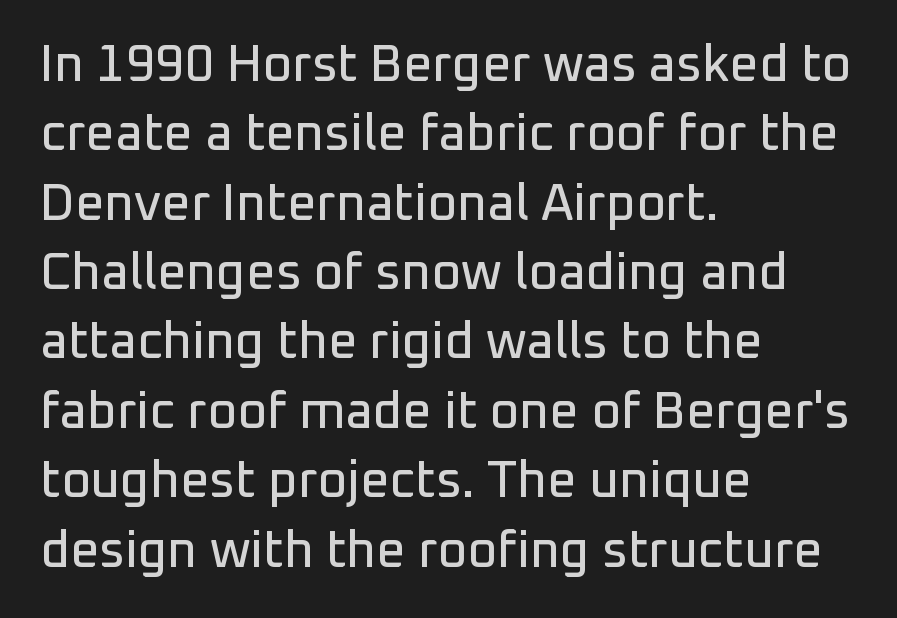
{"serif": "no", "italic": "no", "width": "normal", "stroke_contrast": "low", "x_height": "medium", "monospaced": "no", "underline": "no", "align": "left", "line_spacing": "normal", "line_spacing_ratio": 1.36, "letter_spacing": "normal", "letter_spacing_em": 0.0, "glyph_px": 51}
